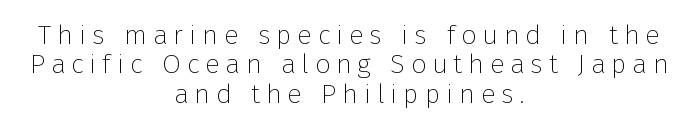
The image shows 27 px text type, upright; set centered, tight line spacing (1.09x), unusually wide letter spacing (+0.22 em), not underlined.
